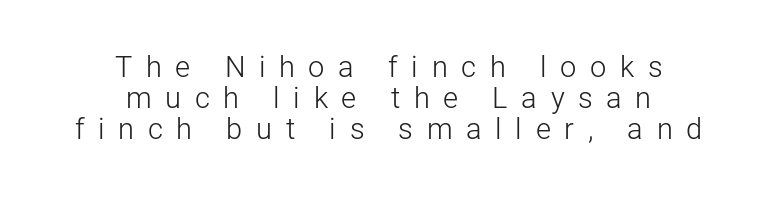
The rendering uses natural spacing where letterforms have individual widths. Stroke mass is kept to a normal reading level or below. Ordinary non-slanted type is in use. Baseline-to-baseline distance is barely more than the letter height. Type style note: lacks serifs. Centered paragraph, ragged on both sides.
